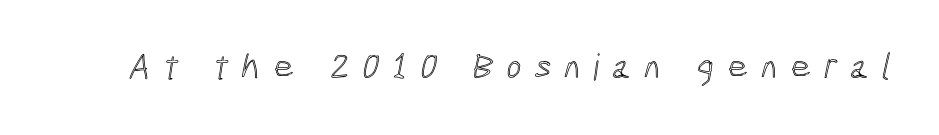
{"width": "condensed", "x_height": "medium", "monospaced": "no", "underline": "no", "letter_spacing": "wide", "letter_spacing_em": 0.36, "glyph_px": 36}
